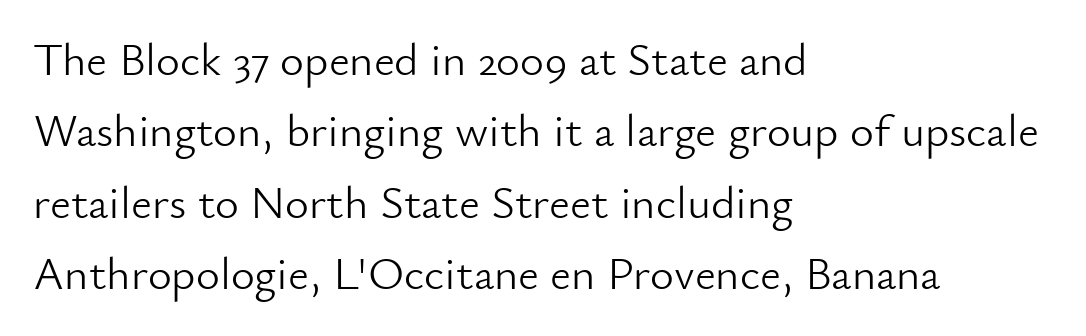
In terms of leading, this rendering sits right in the middle. Any mark beneath the type? The region is blank. What kind of face is this? One without serifs — a sans. The strokes are not fattened; the text isn't bold. Quick note: not italic, upright. You could not count columns in this text — the font is proportionally spaced.
